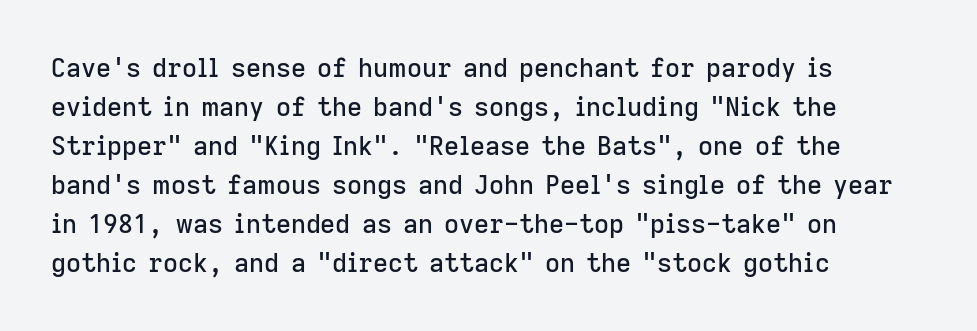
{"italic": "no", "underline": "no", "align": "left", "line_spacing": "normal", "line_spacing_ratio": 1.5, "letter_spacing": "normal", "letter_spacing_em": 0.0, "glyph_px": 26}
